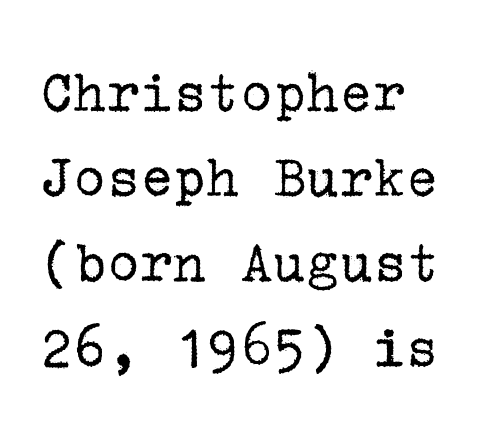
Any mark beneath the type? The region is blank. The rows are spaced the way most documents space them. Italic: no, the glyphs are upright roman. Honestly, the letter spacing is just normal — you wouldn't notice it.
